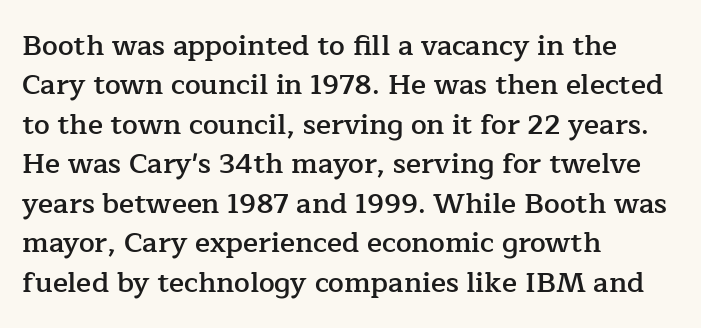
Standard letterfit; no display-style spreading of the glyphs. Vertical strokes here are truly vertical. This is the in-between weight designers call semibold or demi. Does the type have serifs? Yes, each stem ends in a small foot.
